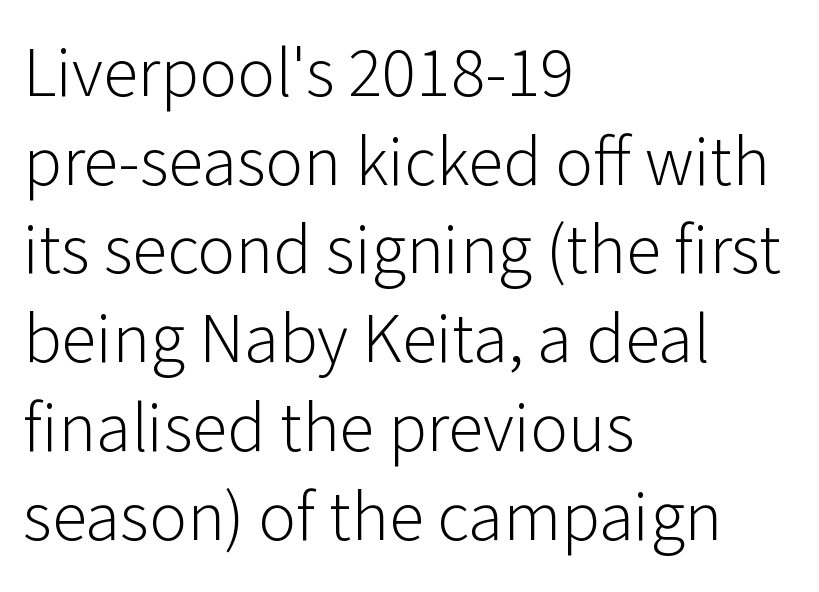
{"serif": "no", "italic": "no", "bold": "no", "weight": "light", "width": "normal", "stroke_contrast": "low", "x_height": "medium", "monospaced": "no", "underline": "no", "align": "left", "line_spacing": "normal", "line_spacing_ratio": 1.25, "letter_spacing": "normal", "letter_spacing_em": 0.0, "glyph_px": 71}
